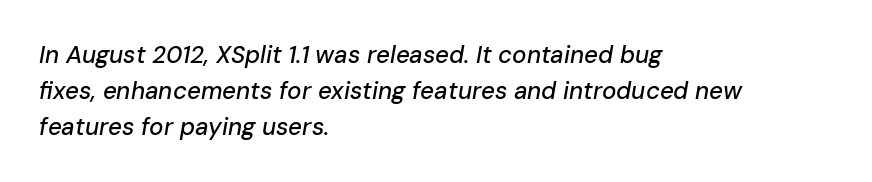
Bare-footed words on every line. The setting favours the left margin, as ordinary paragraphs usually do. This sample uses an oblique cut, with every glyph tilted off the vertical. There is no visible air inserted between adjacent glyphs. Regarding leading, the lines here are spaced in the standard way.
